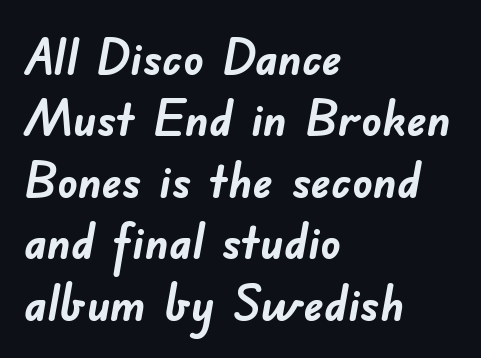
The image shows 50 px semibold sans-serif type; set left-aligned, line spacing 1.23x, normal letter spacing, not underlined; low stroke contrast and a small x-height.
